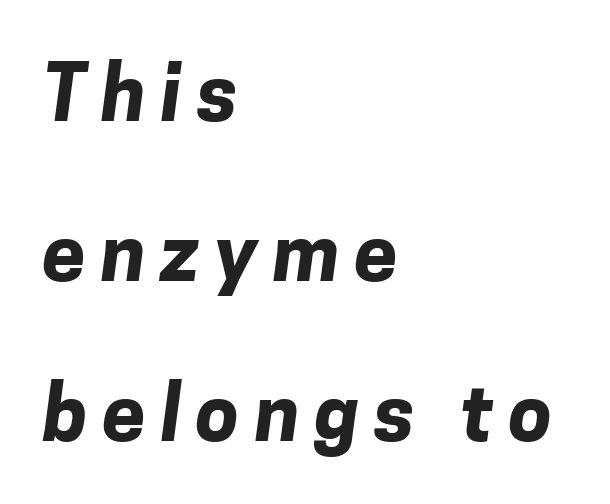
The passage shown is typed in a proportional face where columns would drift. Chunky letters — that's bold for sure. Serifs: no, the terminals of the letterforms are clean. These lines are set flush left with a ragged right edge. Honestly, there is no underline to notice here at all.
